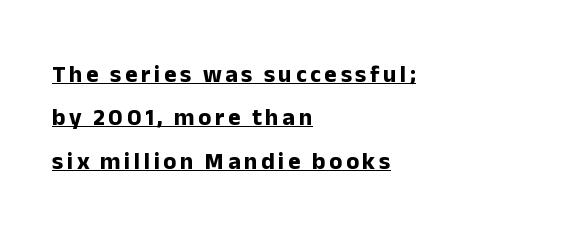
The image shows 24 px bold type, upright; set left-aligned, line spacing 1.81x, underlined.
